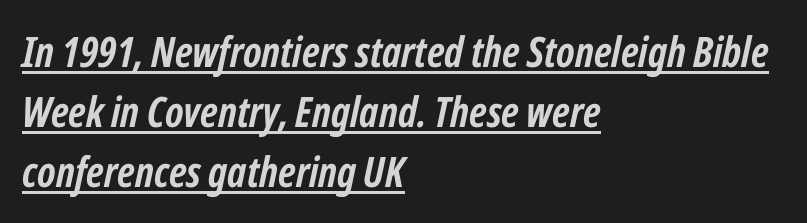
The image shows 42 px semibold, condensed type, italic (leaning right); set left-aligned, normal line spacing (1.43x), normal letter spacing, underlined; low stroke contrast and a medium x-height.
